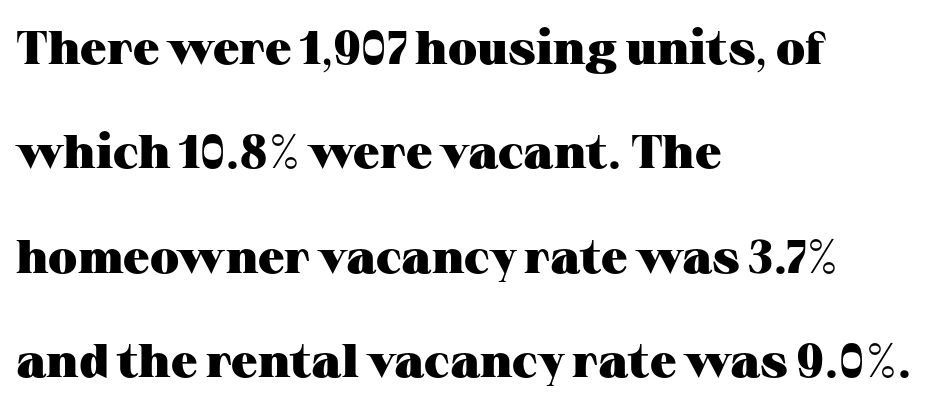
The image shows 47 px heavy, wide serif type, upright; set left-aligned, loose line spacing (2.22x), normal letter spacing, not underlined; medium stroke contrast and a medium x-height.
